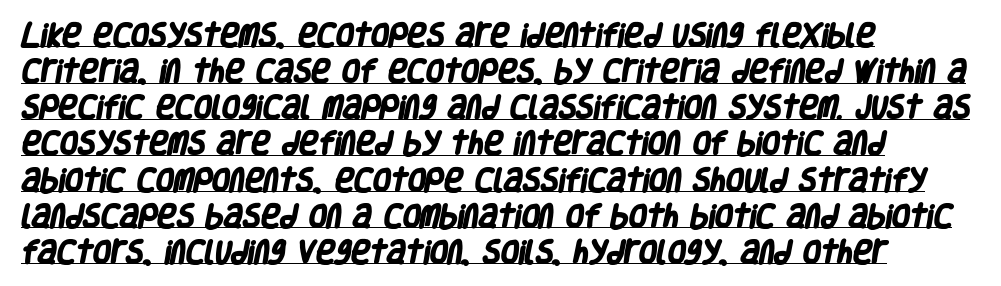
The image shows 26 px bold type; set left-aligned, normal line spacing (1.39x), normal letter spacing, underlined.
